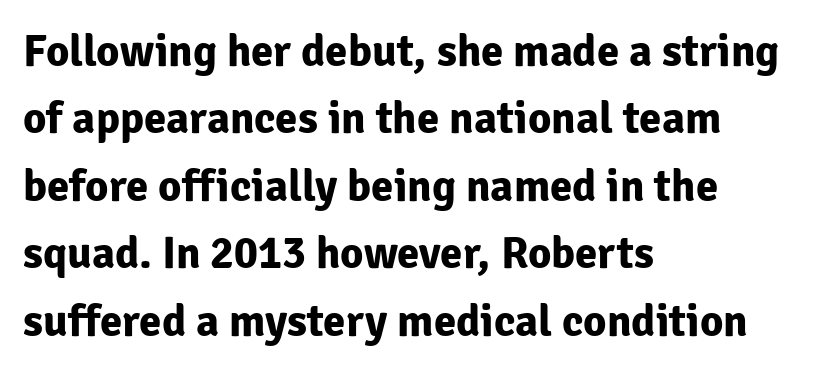
The image shows 45 px bold sans-serif type, upright; set left-aligned, normal line spacing (1.5x), normal letter spacing, not underlined; low stroke contrast and a medium x-height.
